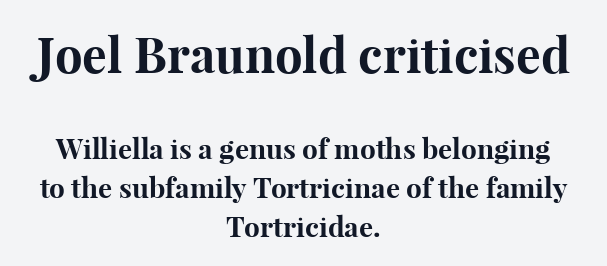
The image shows 49 px bold serif type, upright; set centered, normal line spacing (1.4x), normal letter spacing, not underlined; the first (top) block is 1.75x larger; high stroke contrast and a medium x-height.
